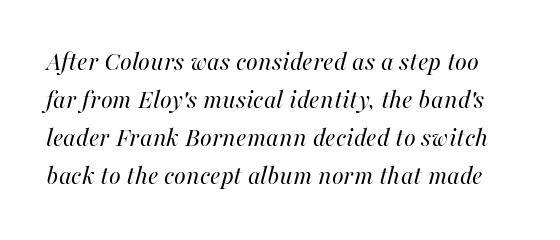
Q: Is the text bold? A: No.
Q: Is the text italic (slanted)? A: Yes, it leans right by about 16 degrees.
Q: Is the text underlined? A: No.
Q: Is the spacing between letters normal or unusually wide? A: Normal.
Q: Is the spacing between lines tight, normal or loose? A: Normal.
